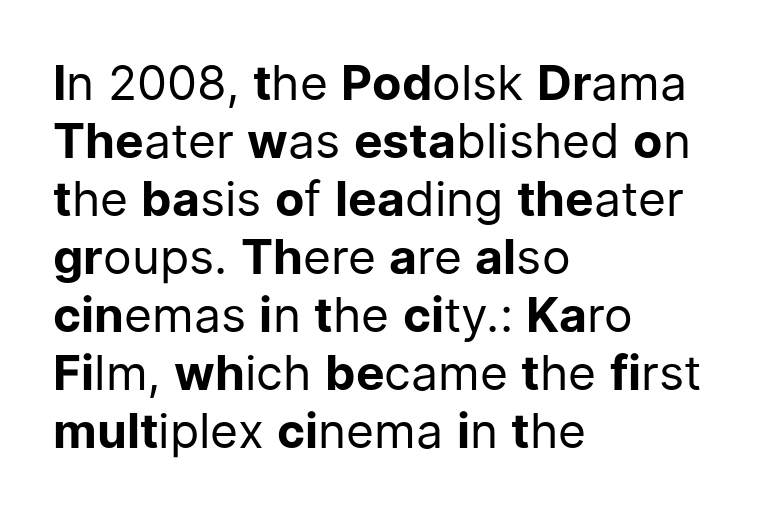
The image shows 48 px regular-weight sans-serif type, upright; set left-aligned, line spacing 1.21x, normal letter spacing, not underlined; low stroke contrast and a medium x-height.
